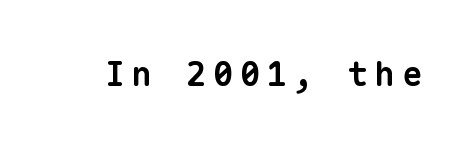
The image shows 33 px bold sans-serif type, monospaced; set unusually wide letter spacing (+0.22 em), not underlined; low stroke contrast and a medium x-height.
